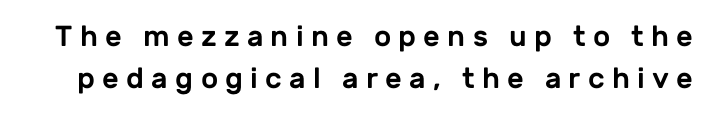
Q: Is the text italic (slanted)? A: No, it is upright.
Q: Is the typeface a serif or a sans-serif typeface? A: Sans-serif.
Q: Is the text underlined? A: No.
Q: Is the spacing between letters normal or unusually wide? A: Unusually wide.
Q: Is the spacing between lines tight, normal or loose? A: Normal.
Q: Width (condensed, normal, or wide)? A: Normal.
Q: Stroke contrast? A: Low.
Q: x-height? A: Medium.
Q: Monospaced? A: No.
